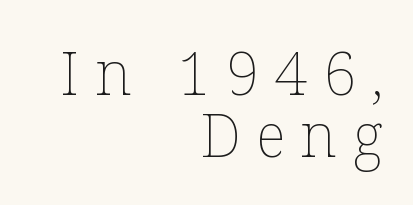
Q: Is the text bold? A: No.
Q: Is the text italic (slanted)? A: No, it is upright.
Q: Is the text underlined? A: No.
Q: How is the paragraph aligned? A: Right-aligned.
Q: Is the spacing between letters normal or unusually wide? A: Unusually wide.
Q: Is the spacing between lines tight, normal or loose? A: Tight.
Q: Width (condensed, normal, or wide)? A: Normal.
Q: Stroke contrast? A: Low.
Q: x-height? A: Medium.
Q: Monospaced? A: No.
